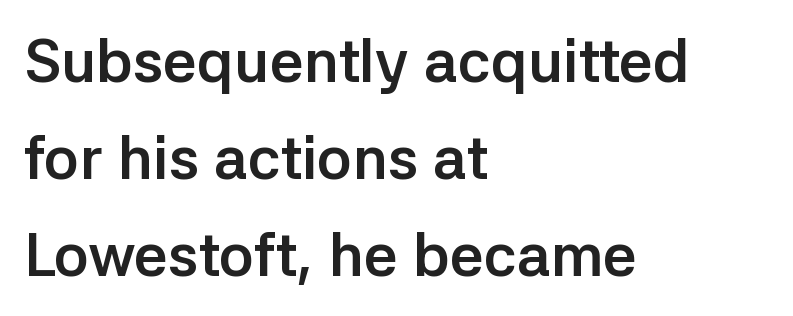
This rendering employs a face without finishing strokes, i.e., a sans-serif. Decoration check: the copy has no underline. Unlike italic type, these characters show no tilt at all. This sample has the flowing, uneven cadence of proportional lettering. Short note: letters normally spaced. Weight check: bold — yes, fully.
